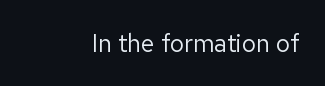
Q: Is the text bold? A: No.
Q: Is the text italic (slanted)? A: No, it is upright.
Q: Is the text underlined? A: No.
Q: Is the spacing between letters normal or unusually wide? A: Normal.
